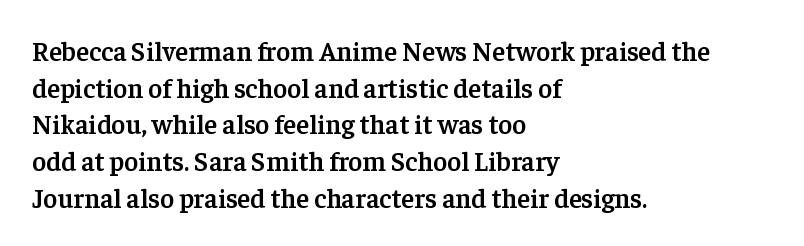
{"italic": "no", "bold": "semi", "underline": "no", "align": "left", "line_spacing": "normal", "line_spacing_ratio": 1.36, "letter_spacing": "normal", "letter_spacing_em": 0.0, "glyph_px": 27}
